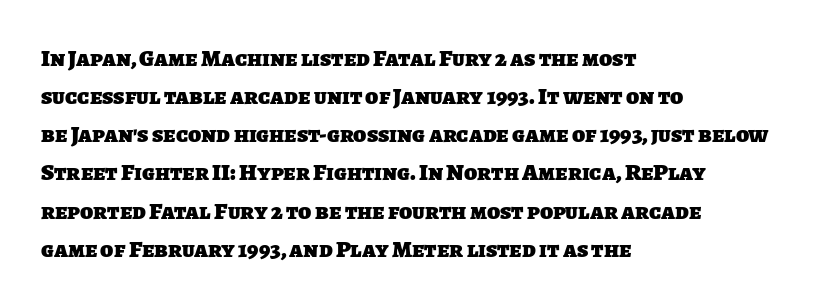
Q: Is the text bold? A: Yes.
Q: Is the text underlined? A: No.
Q: How is the paragraph aligned? A: Left-aligned.
Q: Is the spacing between letters normal or unusually wide? A: Normal.
Q: Is the spacing between lines tight, normal or loose? A: Normal.
